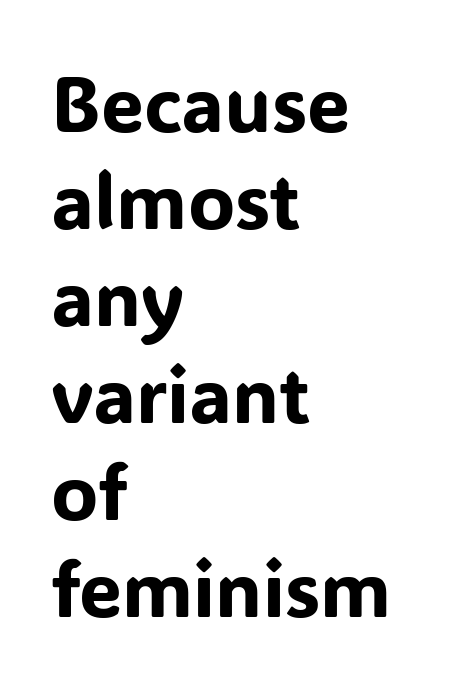
{"serif": "no", "italic": "no", "width": "normal", "stroke_contrast": "low", "x_height": "medium", "monospaced": "no", "underline": "no", "align": "left", "line_spacing": "normal", "line_spacing_ratio": 1.26, "letter_spacing": "normal", "letter_spacing_em": 0.0, "glyph_px": 77}
